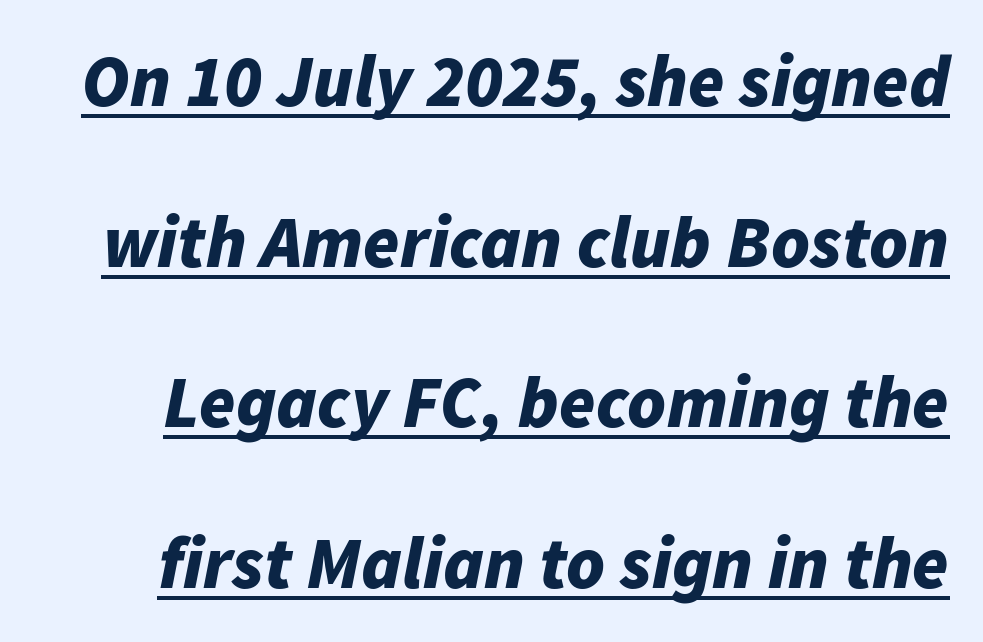
{"italic": "yes", "lean": "right", "slant_degrees": 11, "bold": "yes", "weight": "bold", "width": "normal", "stroke_contrast": "low", "x_height": "medium", "monospaced": "no", "underline": "yes", "line_spacing": "loose", "line_spacing_ratio": 2.2, "letter_spacing": "normal", "letter_spacing_em": 0.0, "glyph_px": 73}
